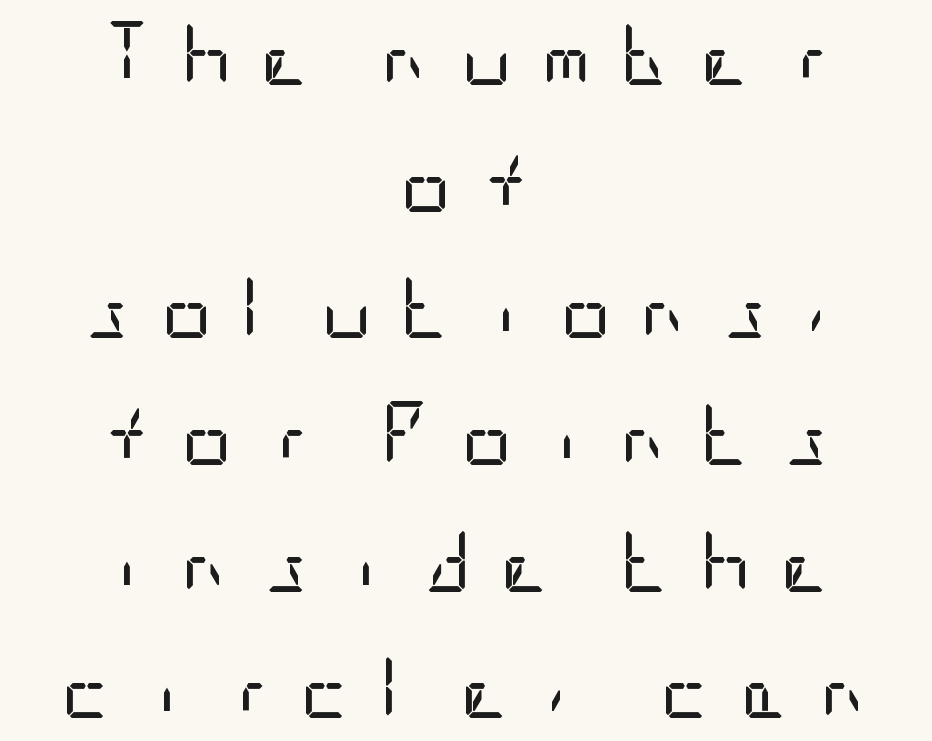
The passage shown is typeset with a sans-serif family. Quick note: interline space is abundant. Layout note: lines centered. Compared with typical body copy, the letter spacing here is much looser.
